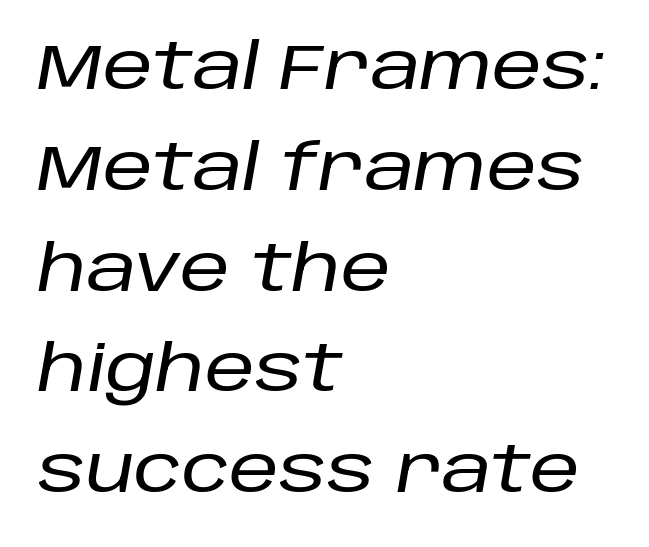
The image shows 63 px text type, italic (leaning right); set left-aligned, normal line spacing (1.6x), normal letter spacing, not underlined; low stroke contrast and a large x-height.
